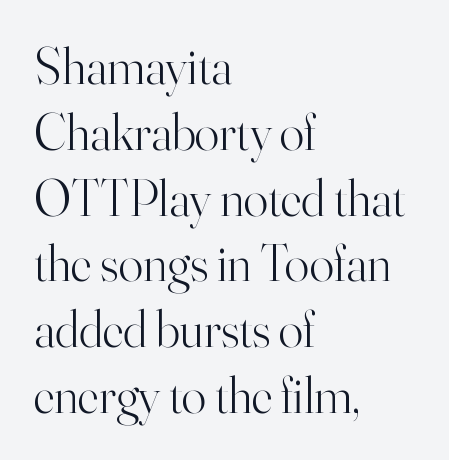
Q: Is the text bold? A: No.
Q: Is the text italic (slanted)? A: No, it is upright.
Q: Is the typeface a serif or a sans-serif typeface? A: Serif.
Q: Is the text underlined? A: No.
Q: How is the paragraph aligned? A: Left-aligned.
Q: Is the spacing between letters normal or unusually wide? A: Normal.
Q: Is the spacing between lines tight, normal or loose? A: Normal.
Q: Width (condensed, normal, or wide)? A: Normal.
Q: Stroke contrast? A: High.
Q: x-height? A: Small.
Q: Monospaced? A: No.
